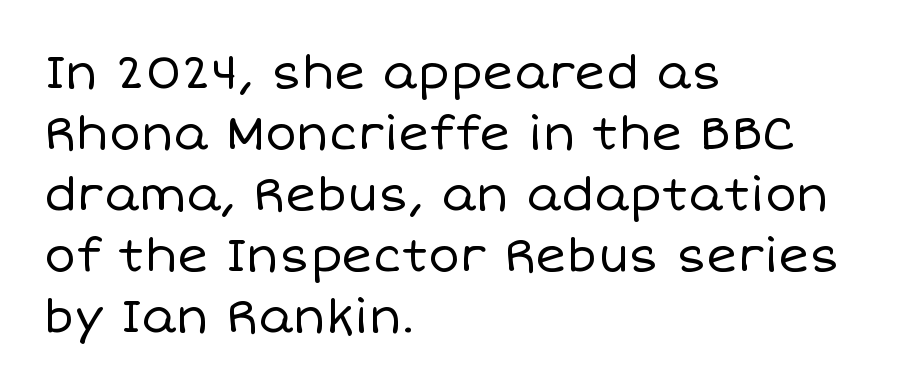
{"italic": "no", "bold": "no", "weight": "regular", "width": "normal", "stroke_contrast": "low", "x_height": "large", "monospaced": "no", "underline": "no", "align": "left", "line_spacing": "normal", "line_spacing_ratio": 1.3, "letter_spacing": "normal", "letter_spacing_em": 0.0, "glyph_px": 47}
